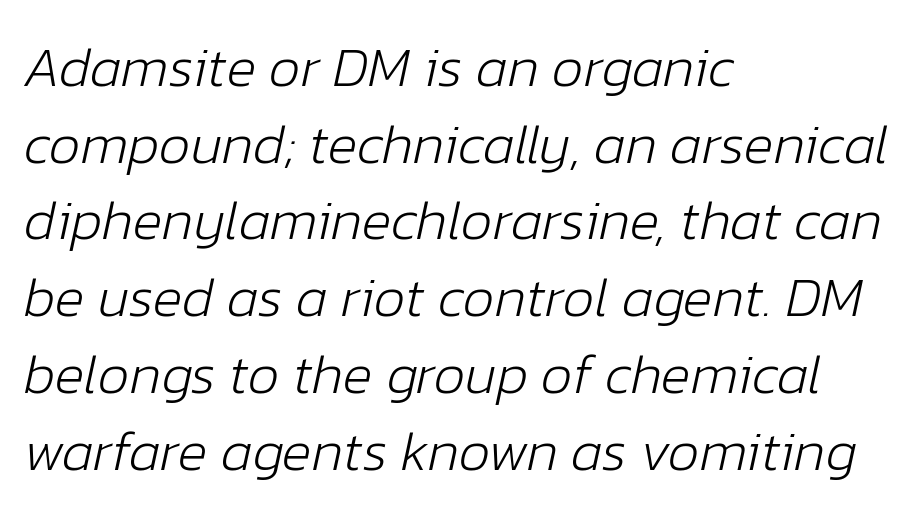
{"italic": "yes", "lean": "right", "slant_degrees": 12, "bold": "no", "weight": "light", "width": "normal", "stroke_contrast": "low", "x_height": "medium", "monospaced": "no", "underline": "no", "align": "left", "line_spacing": "normal", "line_spacing_ratio": 1.37, "letter_spacing": "normal", "letter_spacing_em": 0.0, "glyph_px": 56}
